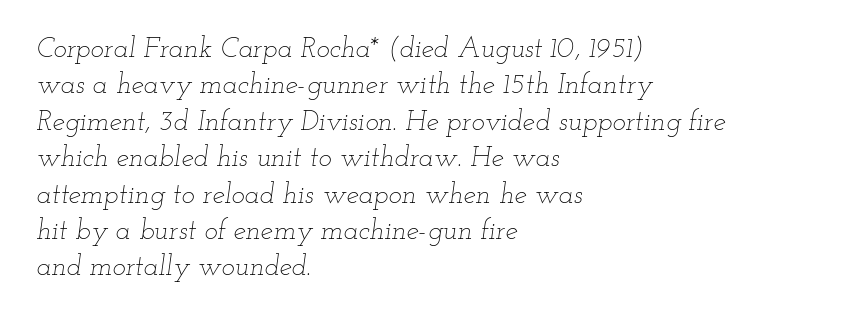
Does the copy run flush right? No — it runs flush left. Each letter keeps its own natural width here, so spacing adapts to shape. You can tell it's italic because the verticals aren't actually vertical. Quick note: underline off. Short note: letters normally spaced. Honestly, the row spacing looks completely unremarkable.
